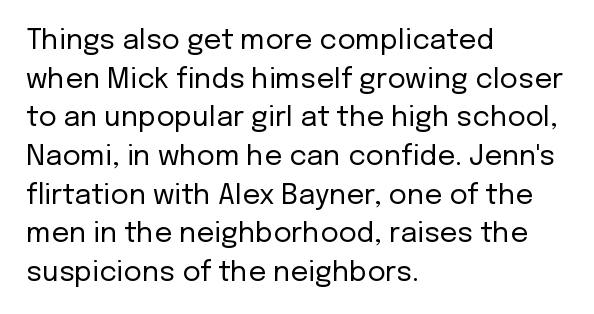
These lines are set flush left with a ragged right edge. Varying glyph widths throughout — classic text-font behaviour. Is this a sans? Yes — the strokes have no serifs. Bare-footed words on every line. Rows of type keep a routine distance in the vertical direction.
